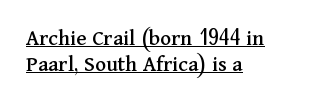
The image shows 23 px text type, upright; set left-aligned, tight line spacing (1.12x), normal letter spacing, underlined.
